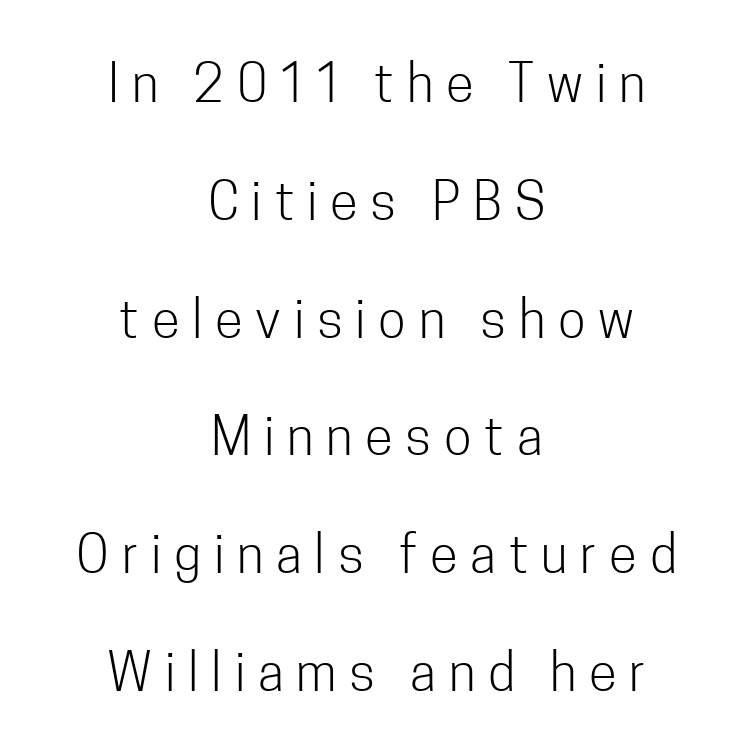
Q: Is the text bold? A: No.
Q: Is the text italic (slanted)? A: No, it is upright.
Q: Is the typeface a serif or a sans-serif typeface? A: Sans-serif.
Q: Is the text underlined? A: No.
Q: How is the paragraph aligned? A: Centered.
Q: Is the spacing between letters normal or unusually wide? A: Unusually wide.
Q: Is the spacing between lines tight, normal or loose? A: Loose.
Q: Width (condensed, normal, or wide)? A: Condensed.
Q: Stroke contrast? A: Low.
Q: x-height? A: Medium.
Q: Monospaced? A: No.
